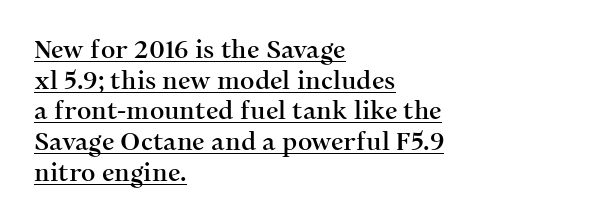
What decoration does the sample have? An underline. Does extra space separate the letters? No, they use regular spacing. The rag falls on the right side of this text block. This is the regular roman posture of the typeface.
